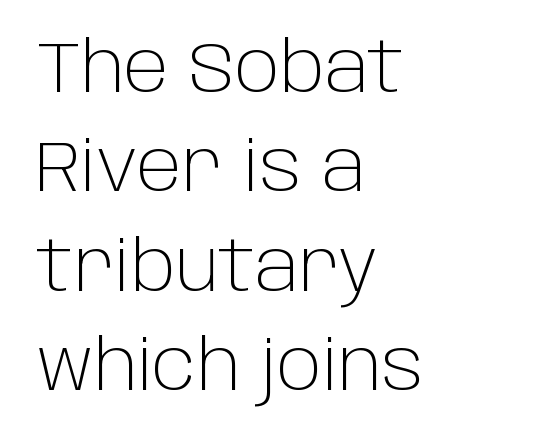
The image shows 70 px light sans-serif type, upright; set left-aligned, normal line spacing (1.42x), normal letter spacing, not underlined; low stroke contrast and a large x-height.
